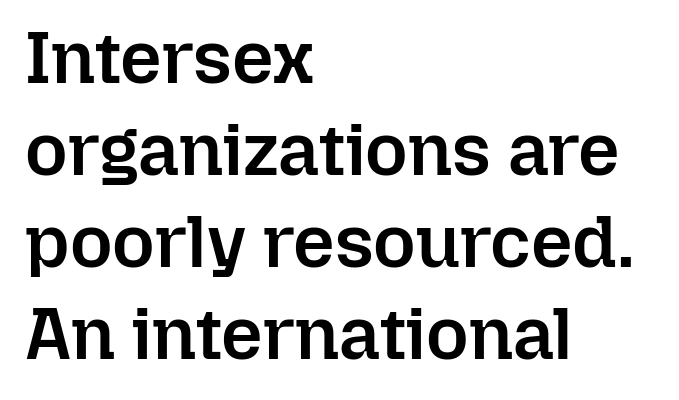
{"italic": "no", "bold": "semi", "weight": "semibold", "width": "normal", "stroke_contrast": "low", "x_height": "medium", "monospaced": "no", "underline": "no", "align": "left", "line_spacing": "normal", "line_spacing_ratio": 1.26, "letter_spacing": "normal", "letter_spacing_em": 0.0, "glyph_px": 73}
